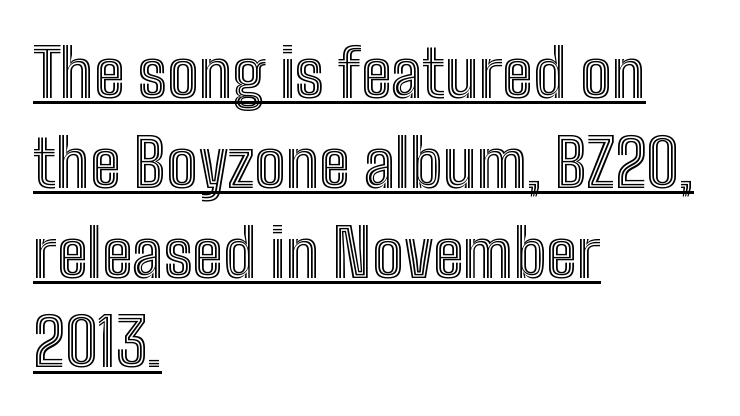
Reading down the column, the eye jumps a familiar distance to each next line. In terms of letterspacing, this is plain default setting. These lines are rendered in a variable-pitch font. The lettering is marked with a stroke running underneath it. The paragraph has a hard left edge and a soft right edge. Nope, not italic — everything's standing straight.
